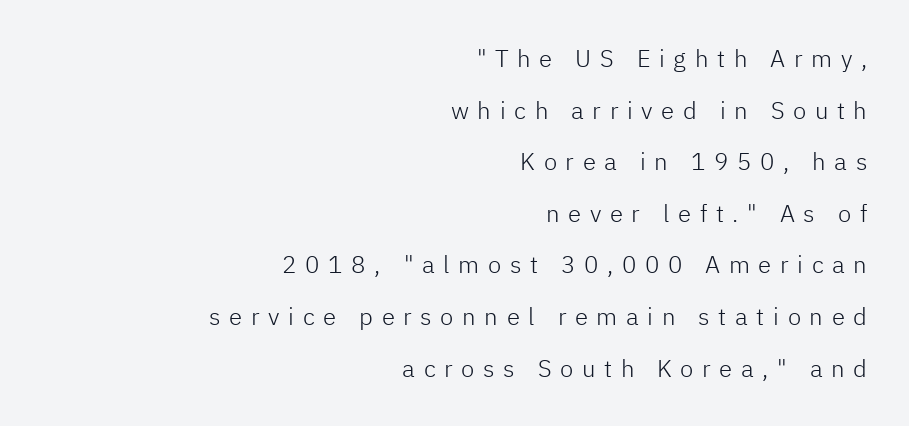
The image shows 24 px text type, upright; set right-aligned, loose line spacing (2.15x), unusually wide letter spacing (+0.36 em), not underlined.
